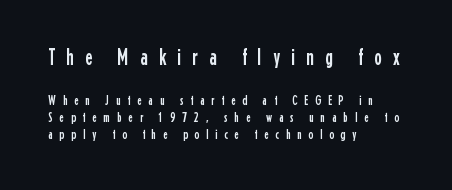
{"italic": "no", "underline": "no", "align": "left", "line_spacing_ratio": 1.21, "letter_spacing": "wide", "letter_spacing_em": 0.48, "larger_block": "first", "size_ratio": 1.64, "glyph_px": 23}
